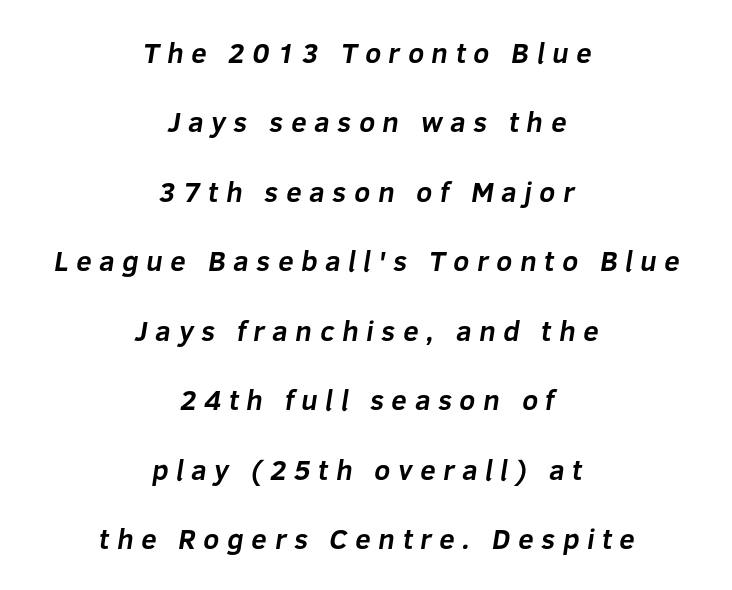
Both edges are ragged and mirror each other, which tells us the setting is centered. Type style note: lacks serifs. Does extra space separate the letters? Yes, quite a lot of it. Decoration check: the copy has no underline.
